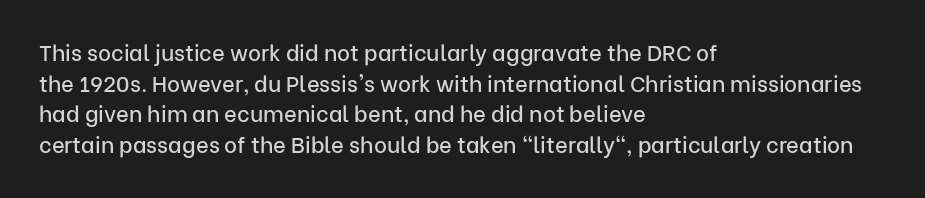
The image shows 22 px text type, upright; set left-aligned, normal line spacing (1.39x), normal letter spacing, not underlined.
